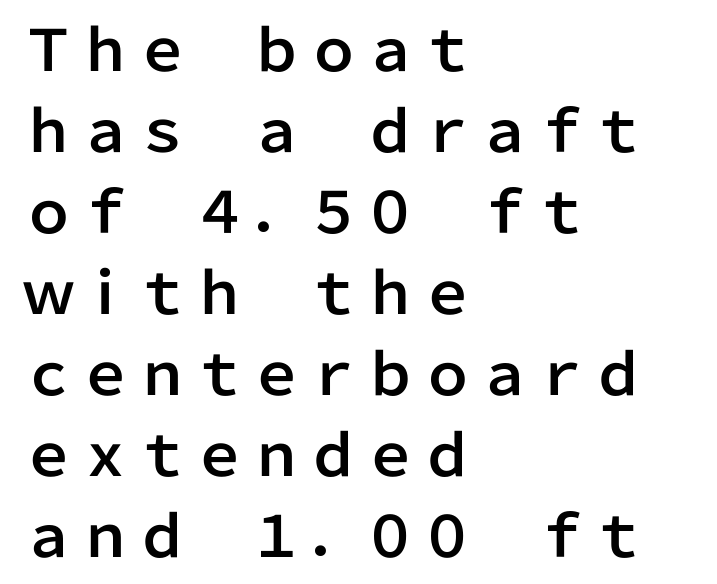
{"serif": "no", "italic": "no", "width": "normal", "stroke_contrast": "low", "x_height": "medium", "monospaced": "no", "underline": "no", "align": "left", "line_spacing": "normal", "line_spacing_ratio": 1.42, "letter_spacing": "normal", "letter_spacing_em": 0.0, "glyph_px": 57}
